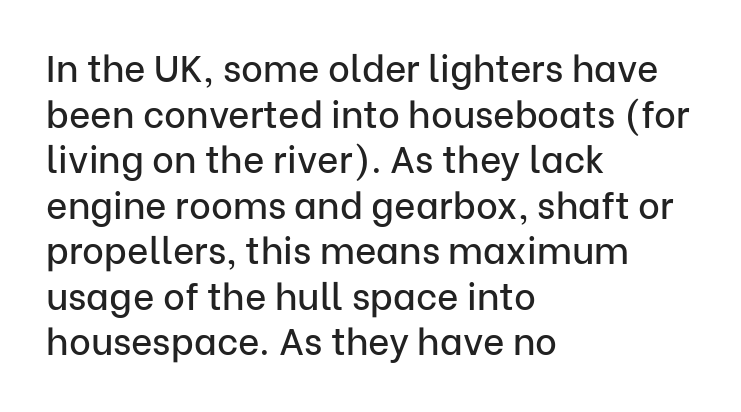
{"serif": "no", "italic": "no", "width": "normal", "stroke_contrast": "low", "x_height": "medium", "monospaced": "no", "underline": "no", "align": "left", "line_spacing_ratio": 1.23, "letter_spacing": "normal", "letter_spacing_em": 0.0, "glyph_px": 37}
